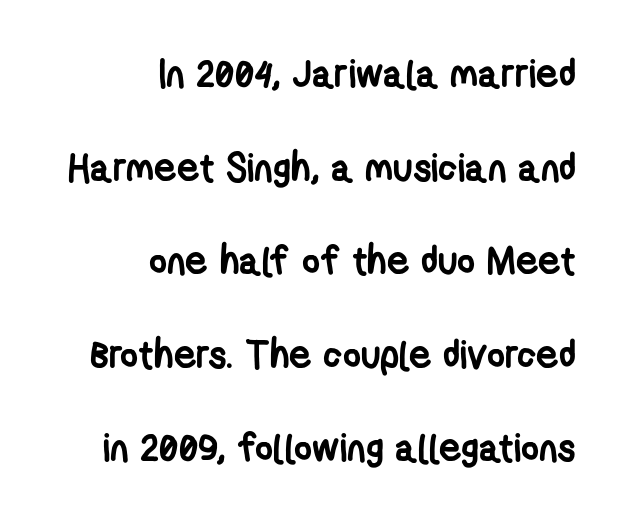
The rendering anchors every line to the right-hand side. I'd call this a sans setting — the letters go barefoot. Baseline-to-baseline distance is far greater than the letter height. A bare baseline throughout the passage. The characters look thick and weighty, a clear bold.
